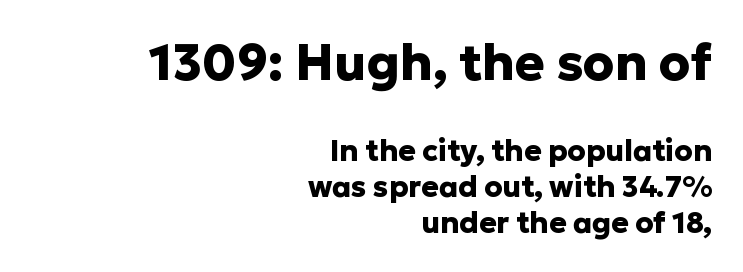
Underlining? Definitely not there. Where is the straight margin? On the right. Plenty of ink on the page — the face is bold. These lines were composed using upright roman letters. Think of a printed novel: that variable character pitch is what you see here. This rendering employs a face without finishing strokes, i.e., a sans-serif.
